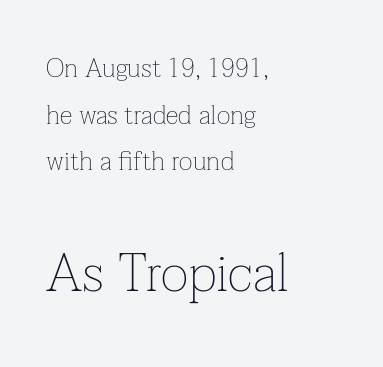
The rendering uses natural spacing where letterforms have individual widths. Each row of text sits above clean, open space. The letters sit at their default tracking, neither squeezed nor spread. Visually the block forms a straight wall on the left and a jagged coastline on the right. The typography opts for an upright posture over an oblique one. No letter is thick-stroked: the sample isn't bold.
